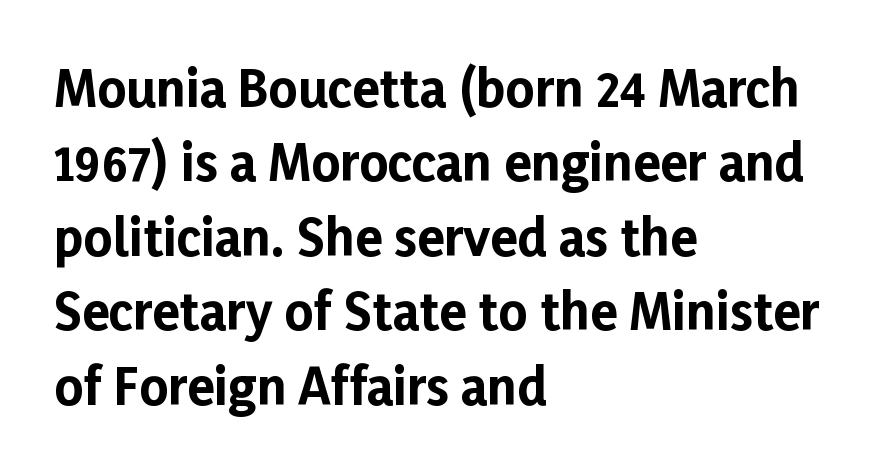
Default kerning and tracking; the words read as compact shapes. To sum up the face: it is a sans, with no serifs. The passage shown is typed in a proportional face where columns would drift. These lines sit exactly where default settings would place them.
